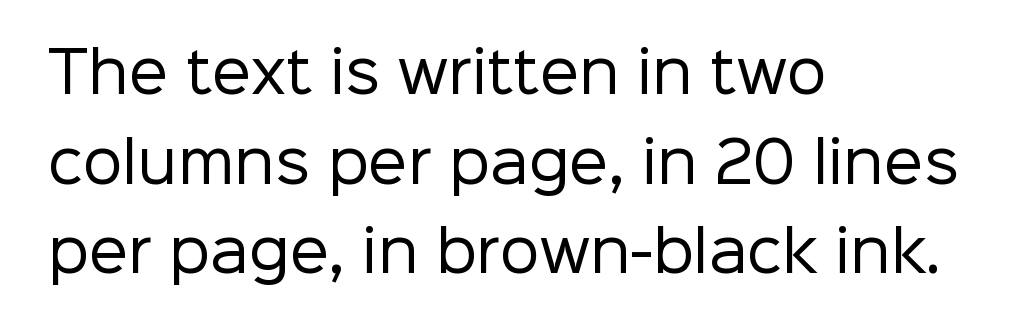
The image shows 56 px regular-weight sans-serif type, upright; set left-aligned, normal line spacing (1.6x), normal letter spacing, not underlined; low stroke contrast and a medium x-height.
